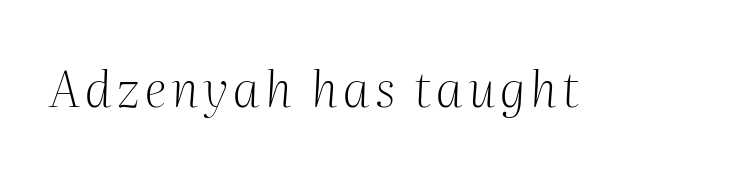
The image shows 50 px light serif type, italic (leaning right); set not underlined; medium stroke contrast and a medium x-height.
